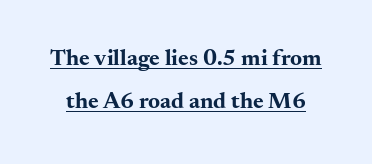
Italic: no, the glyphs are upright roman. Short note: letters normally spaced. Caption: bold face, heavy strokes. Every word sits above its own underline.
